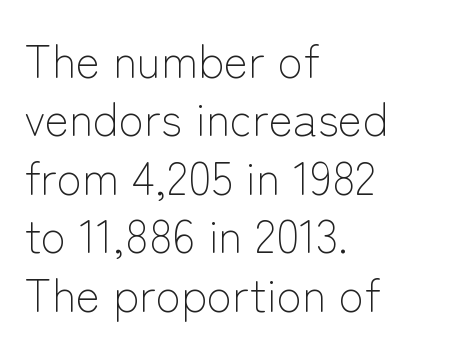
{"serif": "no", "italic": "no", "bold": "no", "weight": "light", "width": "normal", "stroke_contrast": "low", "x_height": "medium", "monospaced": "no", "underline": "no", "align": "left", "line_spacing": "normal", "line_spacing_ratio": 1.27, "letter_spacing": "normal", "letter_spacing_em": 0.0, "glyph_px": 46}
